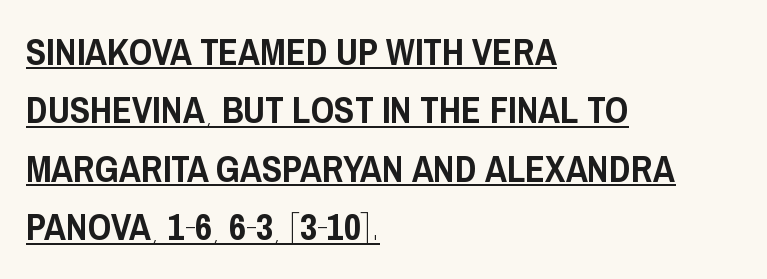
{"serif": "no", "italic": "no", "width": "condensed", "stroke_contrast": "low", "x_height": "large", "monospaced": "no", "underline": "yes", "align": "left", "line_spacing": "normal", "line_spacing_ratio": 1.58, "letter_spacing": "normal", "letter_spacing_em": 0.0, "glyph_px": 37}
